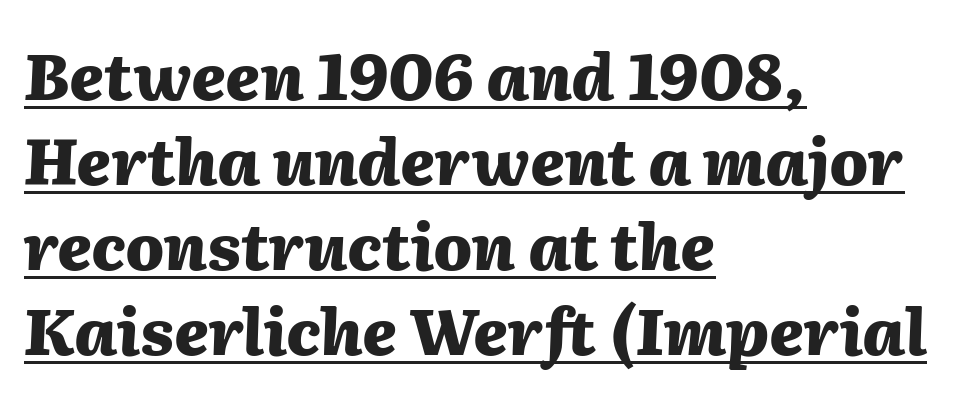
Slant detected: the letters are inclined. Glance below the letters and you will spot a drawn line. The strokes are fattened all the way to bold. Nobody touched the tracking dial on this one. Does the leading feel generous? No, just average. Where is the straight margin? On the left.
